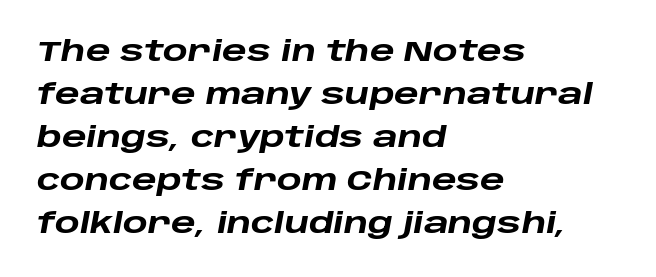
{"italic": "yes", "lean": "right", "slant_degrees": 10, "bold": "yes", "weight": "heavy", "width": "wide", "stroke_contrast": "low", "x_height": "large", "monospaced": "no", "underline": "no", "align": "left", "line_spacing": "normal", "line_spacing_ratio": 1.48, "letter_spacing": "normal", "letter_spacing_em": 0.0, "glyph_px": 29}
